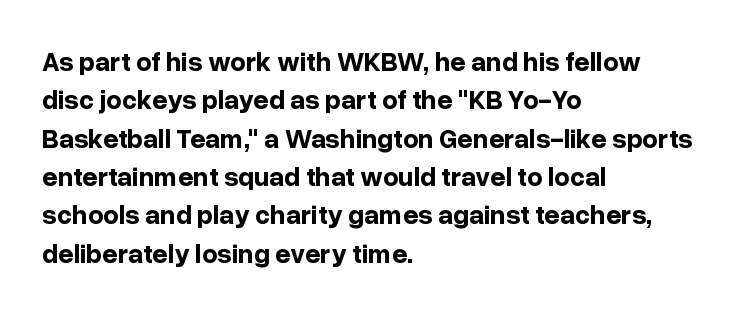
Glyph-to-glyph distance matches everyday printed text. Notice how thick the strokes are: this is what a full bold looks like. A normal amount of white space separates one row of letters from the next. Only glyphs here, with clear space below each row. Vertical strokes here are truly vertical.
